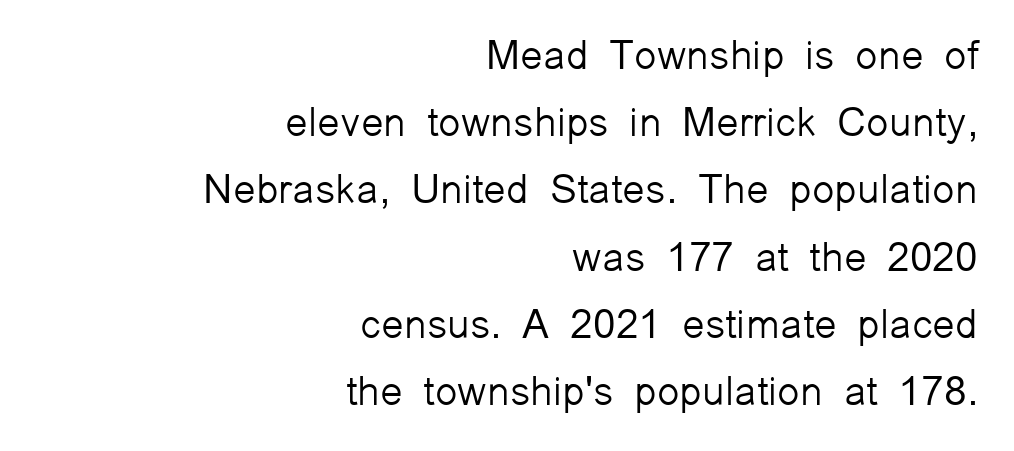
Q: Is the text bold? A: No.
Q: Is the text italic (slanted)? A: No, it is upright.
Q: Is the typeface a serif or a sans-serif typeface? A: Sans-serif.
Q: Is the text underlined? A: No.
Q: How is the paragraph aligned? A: Right-aligned.
Q: Is the spacing between letters normal or unusually wide? A: Normal.
Q: Is the spacing between lines tight, normal or loose? A: Normal.
Q: Width (condensed, normal, or wide)? A: Normal.
Q: Stroke contrast? A: Low.
Q: x-height? A: Medium.
Q: Monospaced? A: No.
